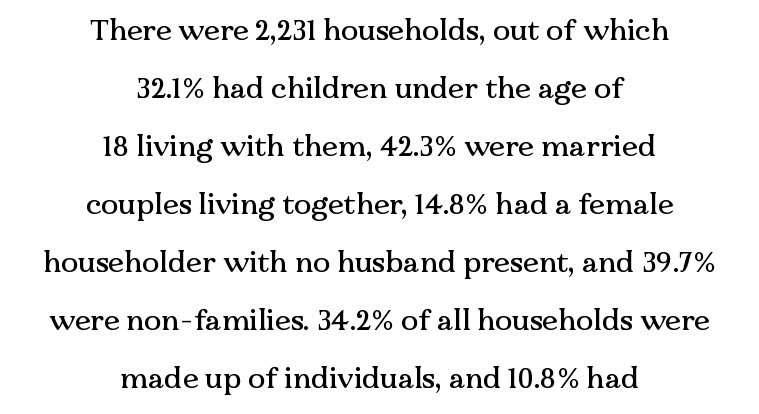
The image shows 29 px serif type, upright; set centered, loose line spacing (2.0x), normal letter spacing, not underlined; medium stroke contrast and a medium x-height.
